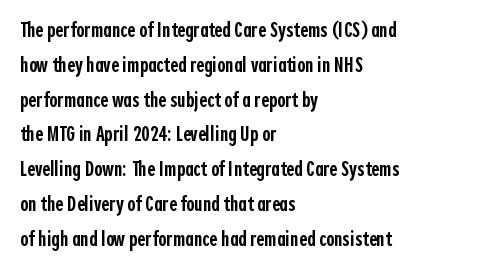
{"italic": "no", "bold": "semi", "underline": "no", "align": "left", "line_spacing": "normal", "line_spacing_ratio": 1.58, "letter_spacing": "normal", "letter_spacing_em": 0.0, "glyph_px": 22}
